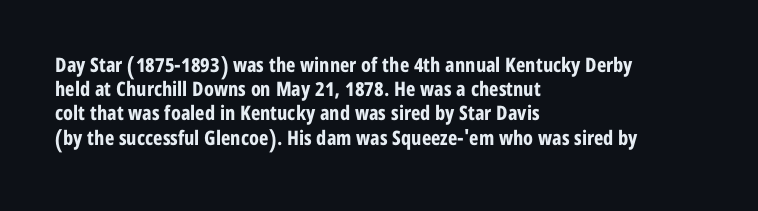
{"italic": "no", "bold": "yes", "underline": "no", "align": "left", "line_spacing_ratio": 1.21, "letter_spacing": "normal", "letter_spacing_em": 0.0, "glyph_px": 20}
